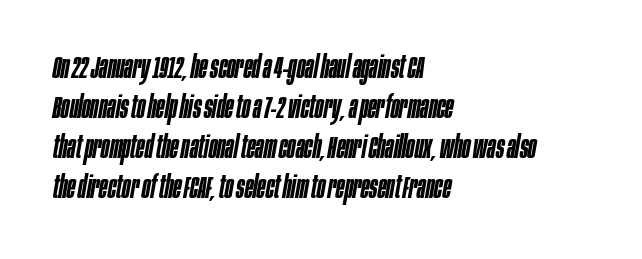
Q: Is the text bold? A: Semi-bold.
Q: Is the text italic (slanted)? A: Yes, it leans right by about 10 degrees.
Q: Is the text underlined? A: No.
Q: How is the paragraph aligned? A: Left-aligned.
Q: Is the spacing between letters normal or unusually wide? A: Normal.
Q: Is the spacing between lines tight, normal or loose? A: Normal.
Q: Width (condensed, normal, or wide)? A: Condensed.
Q: Stroke contrast? A: Low.
Q: x-height? A: Large.
Q: Monospaced? A: No.
